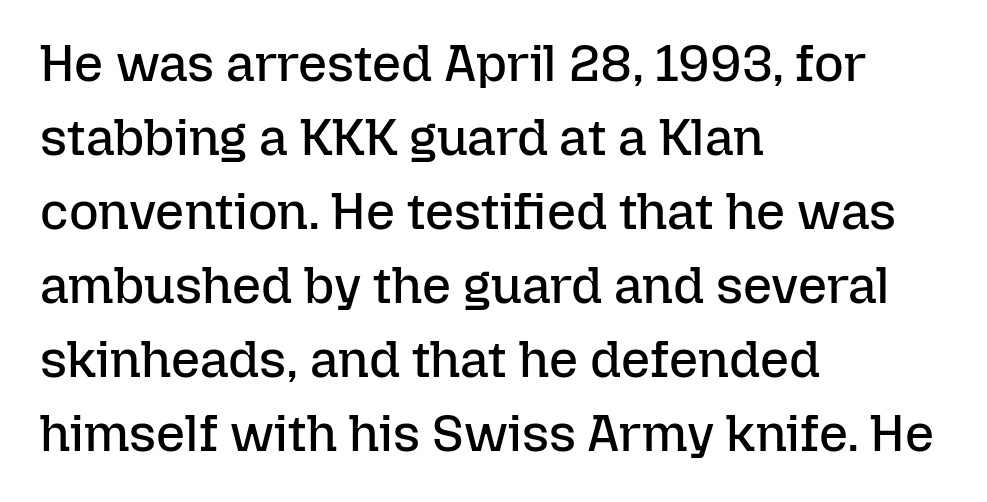
You could not count columns in this text — the font is proportionally spaced. The lines sit at an ordinary, default distance from one another. Inter-character spacing is left at the font's built-in metrics. Unmarked baselines from the first word to the last. Upright lettering throughout.
